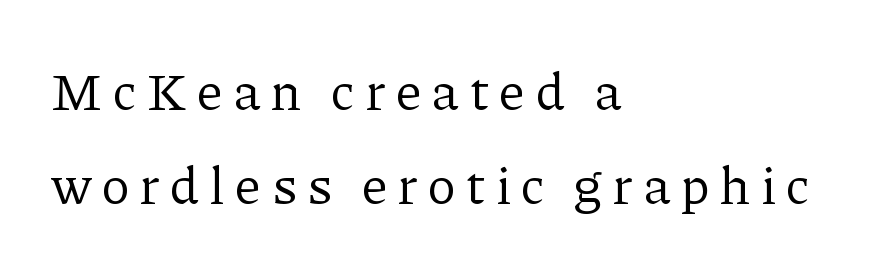
{"serif": "yes", "italic": "no", "bold": "no", "weight": "regular", "width": "normal", "stroke_contrast": "low", "x_height": "medium", "monospaced": "no", "underline": "no", "align": "left", "line_spacing_ratio": 1.78, "letter_spacing": "wide", "letter_spacing_em": 0.2, "glyph_px": 53}
